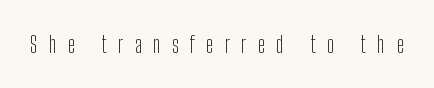
The strip under each line holds only bare page. Display-style spreading of the glyphs; the letterfit is very open. Ascenders rise straight up at ninety degrees. Bold? No — there's no thickening of the strokes.
